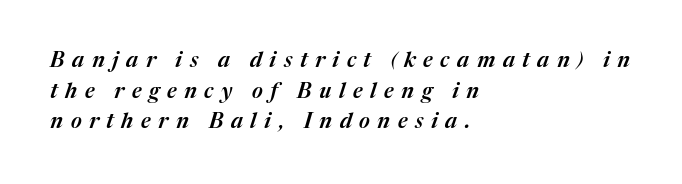
The image shows 21 px text type, italic (leaning right); set left-aligned, normal line spacing (1.46x), unusually wide letter spacing (+0.36 em), not underlined.
